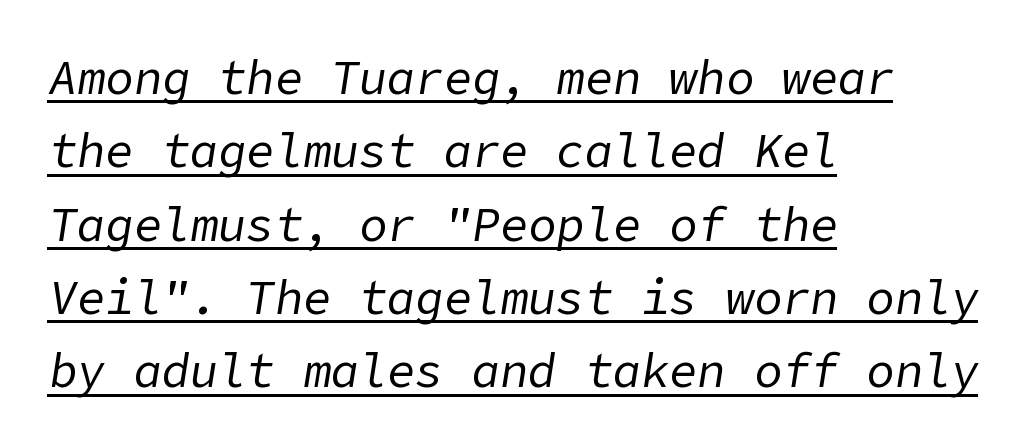
The image shows 47 px regular-weight type, italic (leaning right); set left-aligned, normal line spacing (1.56x), normal letter spacing, underlined; low stroke contrast and a medium x-height.
